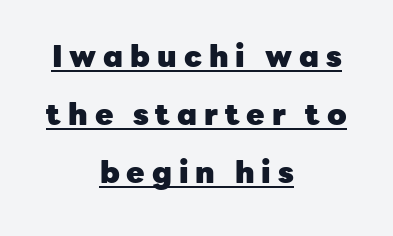
Loosely led — the rows are spread out. If you drew a line through each stem, it would be perfectly vertical. Each line of the rendering has a horizontal stroke beneath the glyphs. This sample has the flowing, uneven cadence of proportional lettering. Glyph-to-glyph distance is far greater than everyday printed text. The compositor balanced each line on the midline.
